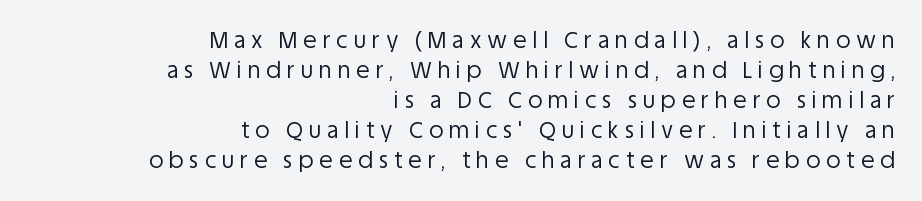
Where is the straight margin? On the right. What stands out about the letter spacing? Its width — letters are far apart. The string is rendered with underlining switched off. Rows of type keep a routine distance in the vertical direction.
